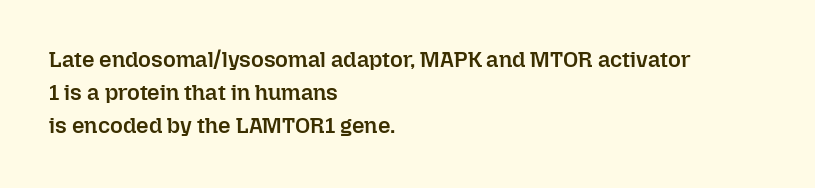
The words here are not underlined. Each new line begins a customary step beneath the previous one. These lines were composed using upright roman letters. In CSS terms this would be text-align: left. Compared with typical body copy, the letter spacing here is the same. This is the in-between weight designers call semibold or demi.
